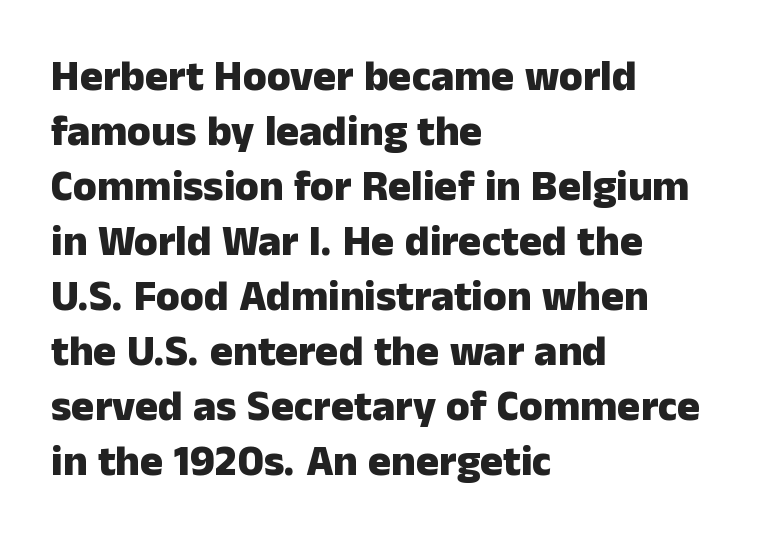
The passage shown has conventional tracking throughout. Chunky letters — that's bold for sure. The strip under each line holds only bare page. This is roman type, the default non-slanted kind. The line-height multiplier appears to be the usual default. A typesetter would call this proportional, since set widths differ per character.
